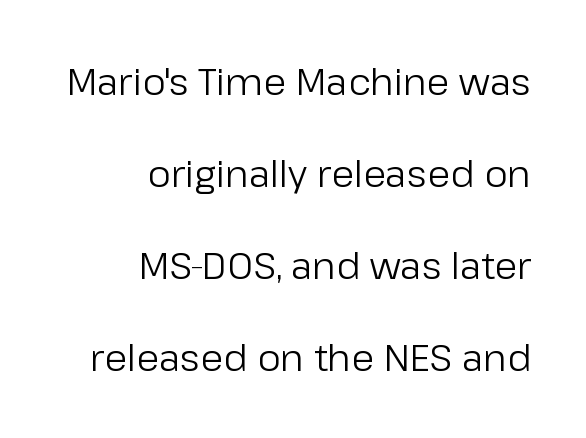
Q: Is the text bold? A: No.
Q: Is the text italic (slanted)? A: No, it is upright.
Q: Is the typeface a serif or a sans-serif typeface? A: Sans-serif.
Q: Is the text underlined? A: No.
Q: How is the paragraph aligned? A: Right-aligned.
Q: Is the spacing between letters normal or unusually wide? A: Normal.
Q: Is the spacing between lines tight, normal or loose? A: Loose.
Q: Width (condensed, normal, or wide)? A: Normal.
Q: Stroke contrast? A: Low.
Q: x-height? A: Medium.
Q: Monospaced? A: No.
